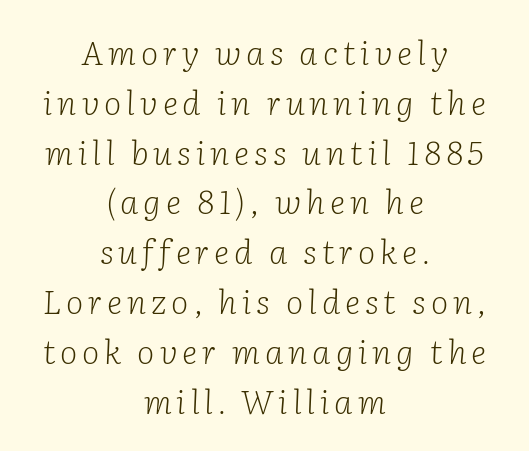
In terms of posture, this sample is oblique. A student would call this center alignment; a typographer would say set centered. Normally led — the rows are evenly, conventionally spaced. Character widths vary here, with narrow letters taking less room than wide ones.
